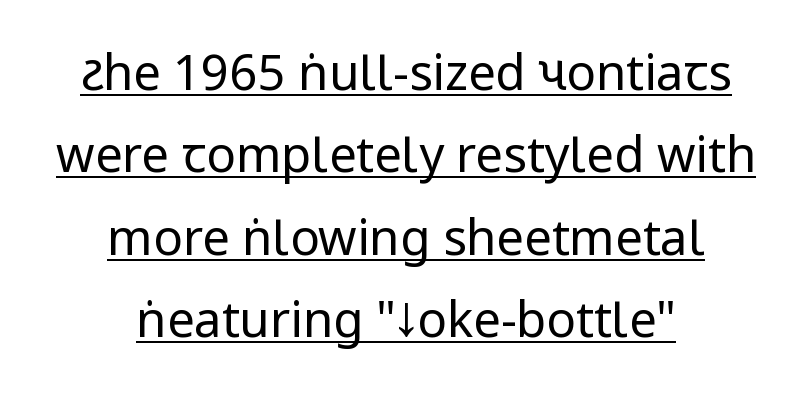
The image shows 49 px regular-weight, condensed sans-serif type, upright; set centered, normal line spacing (1.68x), normal letter spacing, underlined; low stroke contrast.
